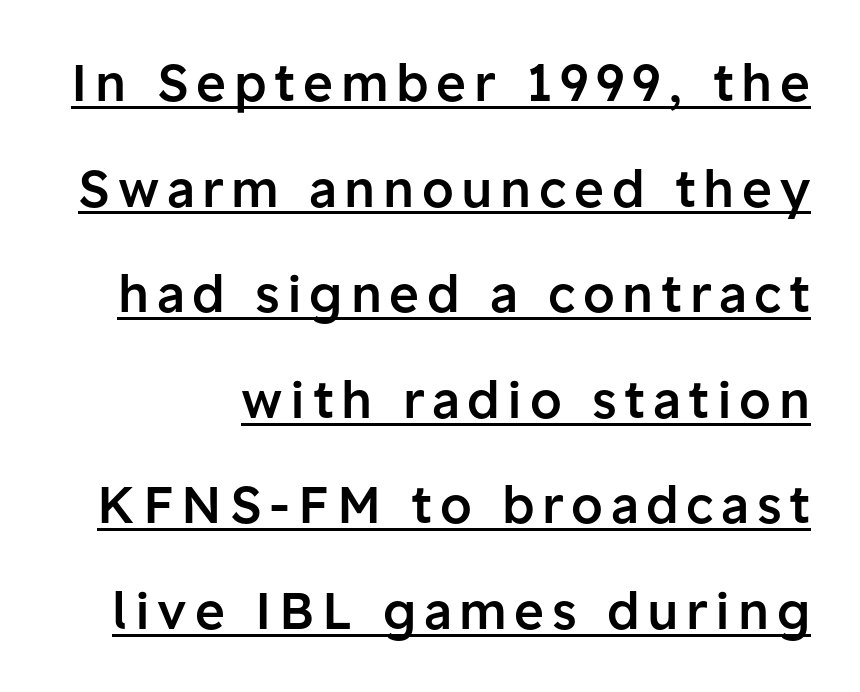
Do the letters lean? They stand straight. The text was rendered using a sans face with plain stroke endings. Varying glyph widths throughout — classic text-font behaviour. A continuous stroke trails under the words, as in a hyperlink.
